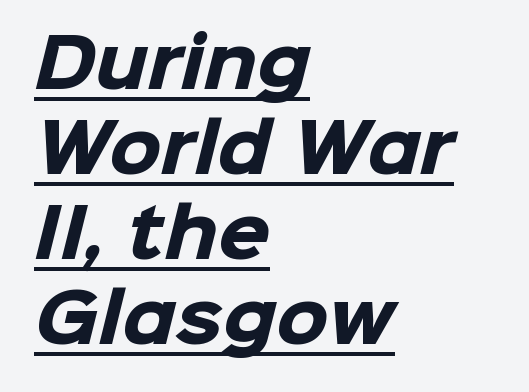
The image shows 67 px heavy sans-serif type; set left-aligned, normal line spacing (1.27x), normal letter spacing, underlined; low stroke contrast and a medium x-height.
